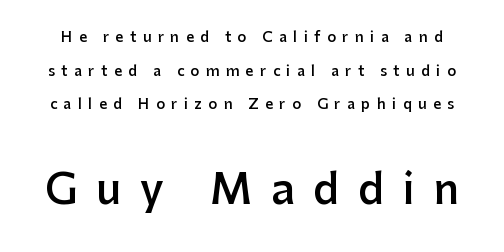
{"serif": "no", "italic": "no", "bold": "semi", "weight": "semibold", "width": "normal", "stroke_contrast": "low", "x_height": "medium", "monospaced": "no", "underline": "no", "line_spacing": "loose", "line_spacing_ratio": 2.4, "letter_spacing": "wide", "letter_spacing_em": 0.46, "larger_block": "second", "size_ratio": 2.93, "glyph_px": 41}
